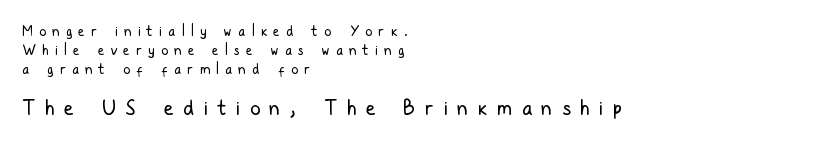
No italicization has been applied; the sample stays upright. Ink coverage per letter is moderate at most. The more generous point size was reserved for the lower chunk. Clear beneath every line of the passage. How would I describe the line gaps? Plain and ordinary. The ragged edge is on the right, which tells us the setting is flush left.
